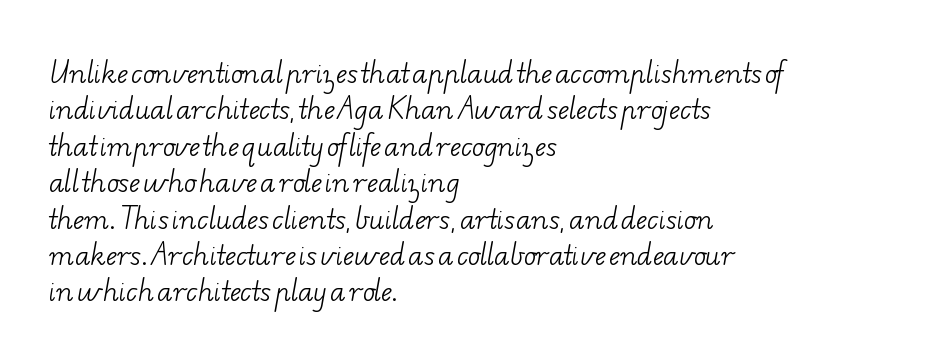
Each line starts at the same left margin while the right side varies. Regarding leading, the lines here are spaced in the standard way. No chunkiness to these letters — they're not bold. The face used here is rendered with its standard letterfit.
